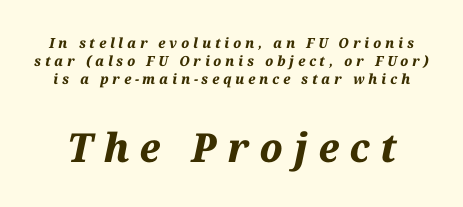
Q: Is the text bold? A: Yes.
Q: Is the text italic (slanted)? A: Yes, it leans right by about 12 degrees.
Q: Is the text underlined? A: No.
Q: Is the spacing between letters normal or unusually wide? A: Unusually wide.
Q: Is the spacing between lines tight, normal or loose? A: Normal.
Q: Which block of text is set in a larger size, the first (top) or the second (bottom)? A: The second (bottom) one.
Q: Width (condensed, normal, or wide)? A: Normal.
Q: Stroke contrast? A: Medium.
Q: x-height? A: Medium.
Q: Monospaced? A: No.
